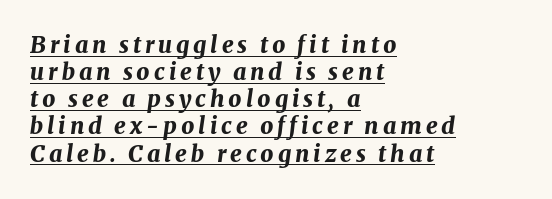
Q: Is the text bold? A: Yes.
Q: Is the text italic (slanted)? A: Yes, it leans right by about 8 degrees.
Q: Is the text underlined? A: Yes.
Q: How is the paragraph aligned? A: Left-aligned.
